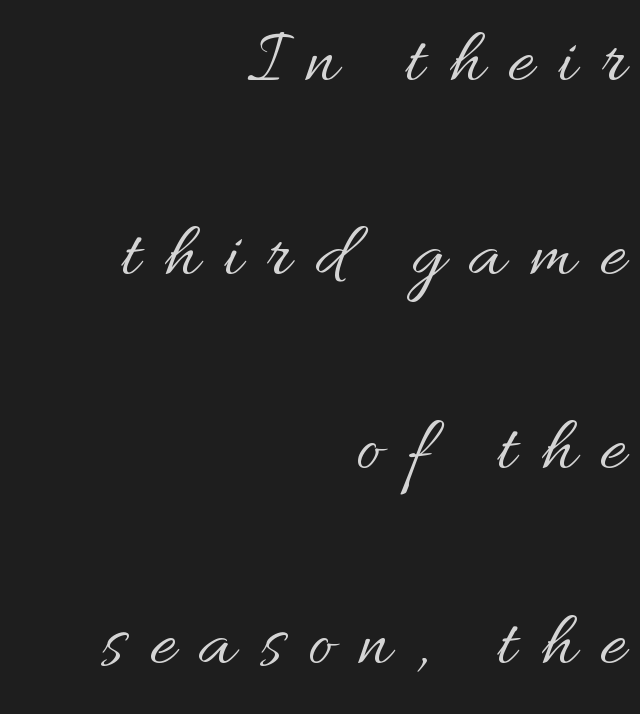
{"bold": "no", "weight": "regular", "width": "normal", "stroke_contrast": "medium", "x_height": "small", "monospaced": "no", "underline": "no", "align": "right", "line_spacing": "loose", "line_spacing_ratio": 2.49, "letter_spacing": "wide", "letter_spacing_em": 0.32, "glyph_px": 78}
